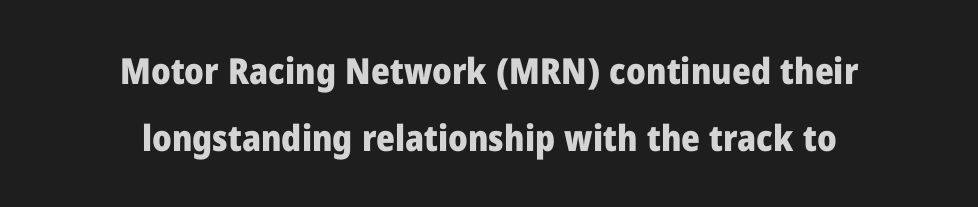
The image shows 36 px heavy sans-serif type, upright; set centered, line spacing 1.85x, normal letter spacing, not underlined; low stroke contrast and a medium x-height.
